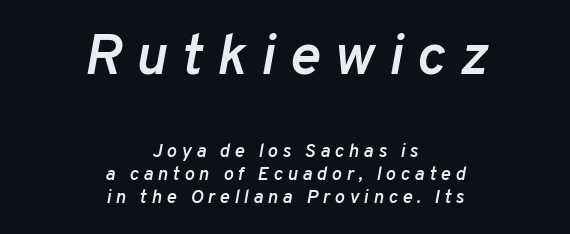
The image shows 58 px semibold type, italic (leaning right); set centered, line spacing 1.23x, unusually wide letter spacing (+0.24 em), not underlined; the first (top) block is 3.05x larger; low stroke contrast and a medium x-height.
